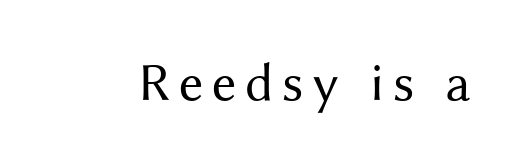
Unmarked baselines from the first word to the last. Font category for this specimen: sans-serif. Note the varied advance widths — an 'i' is clearly narrower than an 'm'. Unlike italic type, these characters show no tilt at all. Heft: none added — not bold.
